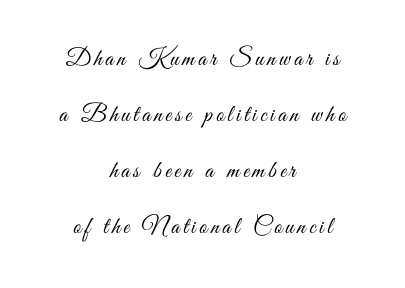
In terms of leading, this rendering errs on the spacious side. In CSS terms this would be text-align: center. The foot of each line stays bare and open. Bold? No — there's no thickening of the strokes.
